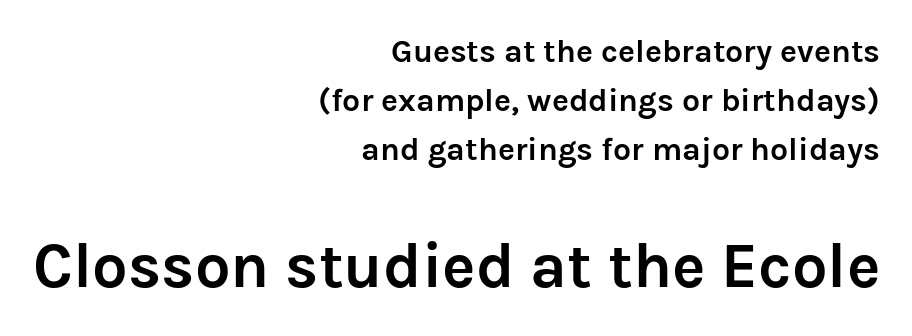
The image shows 63 px semibold sans-serif type, upright; set right-aligned, normal line spacing (1.53x), normal letter spacing, not underlined; the second (bottom) block is 1.97x larger; low stroke contrast and a medium x-height.
